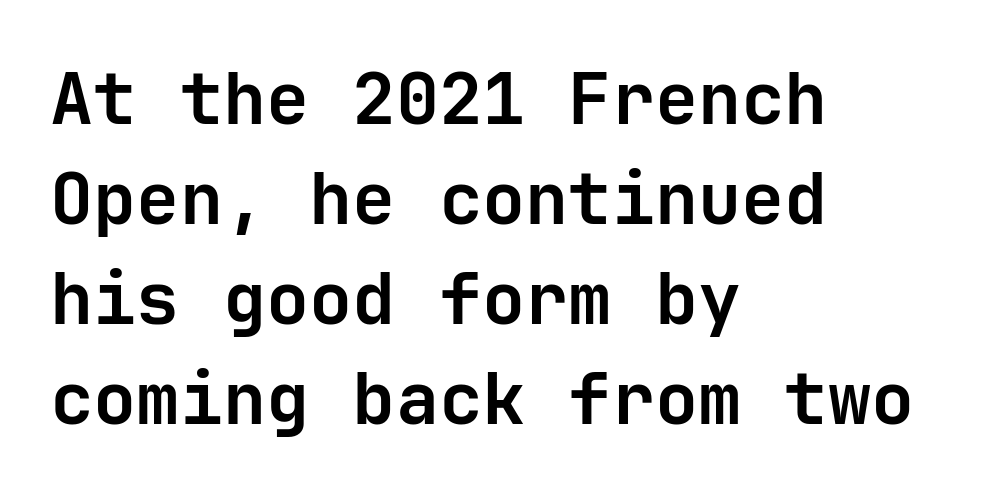
Q: Is the text bold? A: Yes.
Q: Is the text italic (slanted)? A: No, it is upright.
Q: Is the typeface a serif or a sans-serif typeface? A: Sans-serif.
Q: Is the text underlined? A: No.
Q: How is the paragraph aligned? A: Left-aligned.
Q: Is the spacing between letters normal or unusually wide? A: Normal.
Q: Is the spacing between lines tight, normal or loose? A: Normal.
Q: Width (condensed, normal, or wide)? A: Normal.
Q: Stroke contrast? A: Low.
Q: x-height? A: Medium.
Q: Monospaced? A: Yes.
